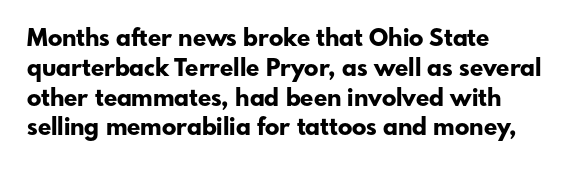
The image shows 24 px bold type, upright; set left-aligned, line spacing 1.24x, normal letter spacing, not underlined.
